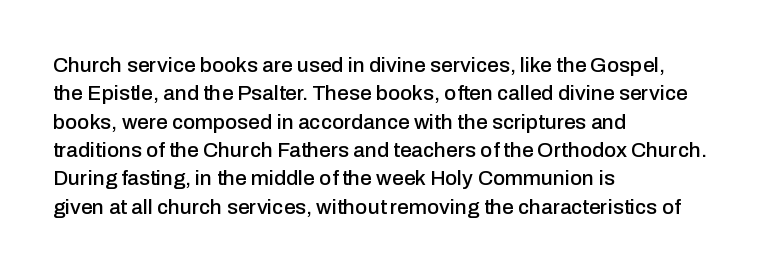
Q: Is the text italic (slanted)? A: No, it is upright.
Q: Is the text underlined? A: No.
Q: How is the paragraph aligned? A: Left-aligned.
Q: Is the spacing between letters normal or unusually wide? A: Normal.
Q: Is the spacing between lines tight, normal or loose? A: Normal.
